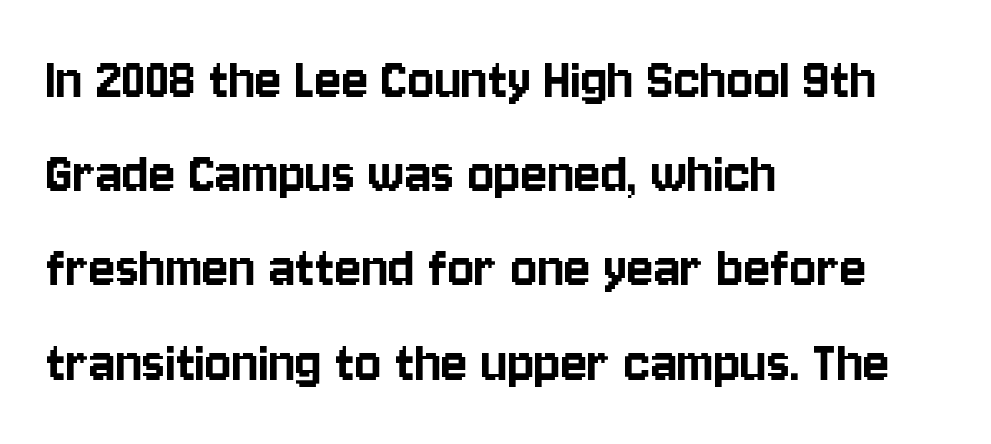
Q: Is the text italic (slanted)? A: No, it is upright.
Q: Is the typeface a serif or a sans-serif typeface? A: Sans-serif.
Q: Is the text underlined? A: No.
Q: How is the paragraph aligned? A: Left-aligned.
Q: Is the spacing between letters normal or unusually wide? A: Normal.
Q: Is the spacing between lines tight, normal or loose? A: Normal.
Q: Width (condensed, normal, or wide)? A: Condensed.
Q: Stroke contrast? A: Low.
Q: x-height? A: Large.
Q: Monospaced? A: No.
